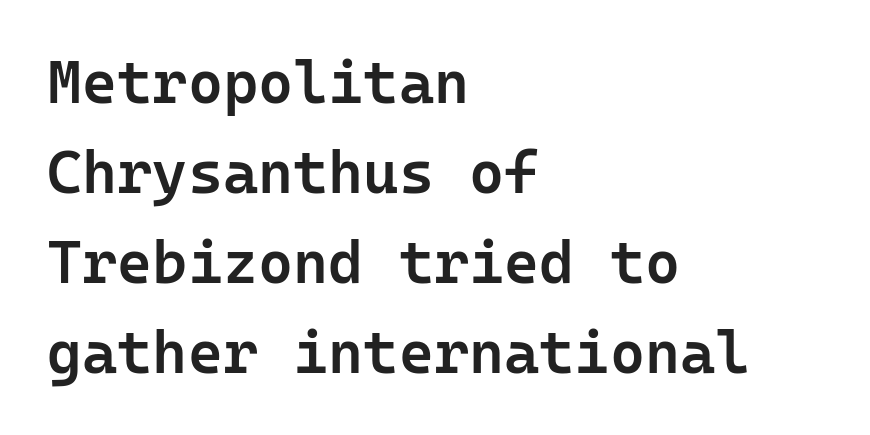
Stroke terminals: plain, sans-serif. The ragged edge is on the right, which tells us the setting is flush left. Is the letter spacing exaggerated? No — it looks like the ordinary default. Do the letters lean? They stand straight.
